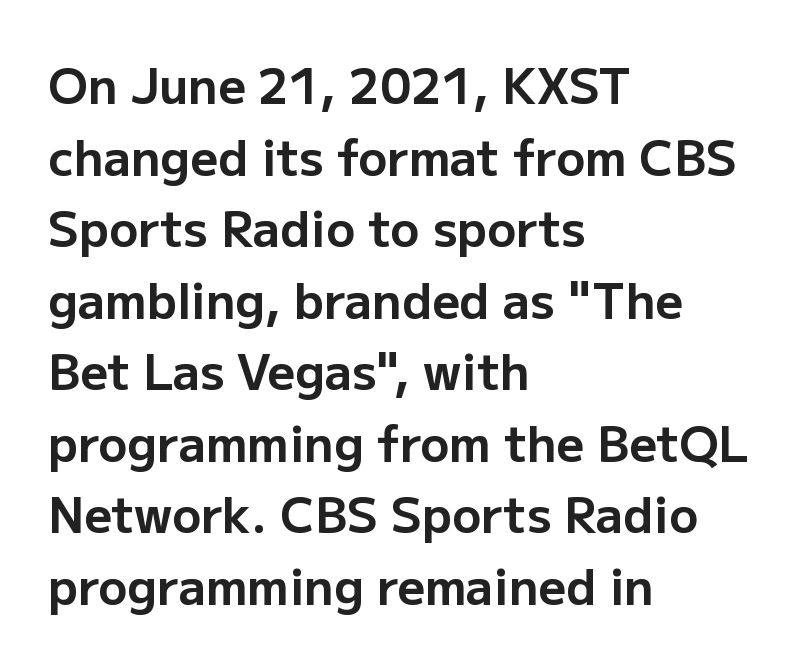
Line spacing here is normal. Tracking value appears to be zero — textbook default spacing. One-word summary of the alignment: left. A full-strength bold gives these letters their thick strokes.
